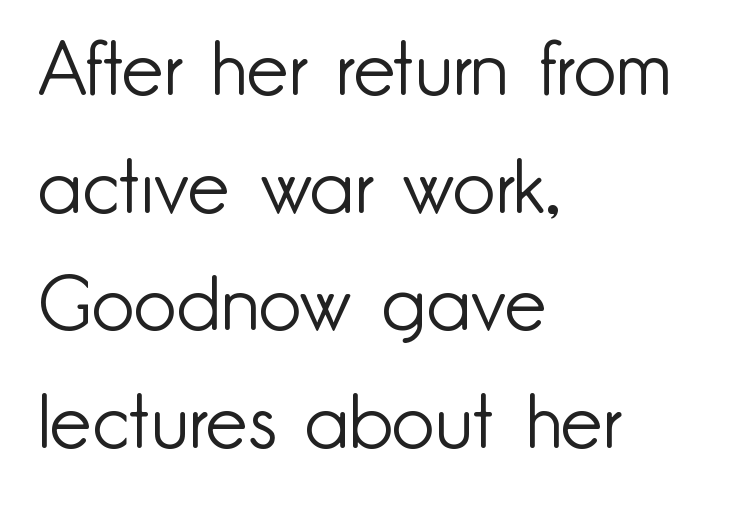
The image shows 75 px light sans-serif type, upright; set left-aligned, normal line spacing (1.57x), normal letter spacing, not underlined; low stroke contrast and a small x-height.
